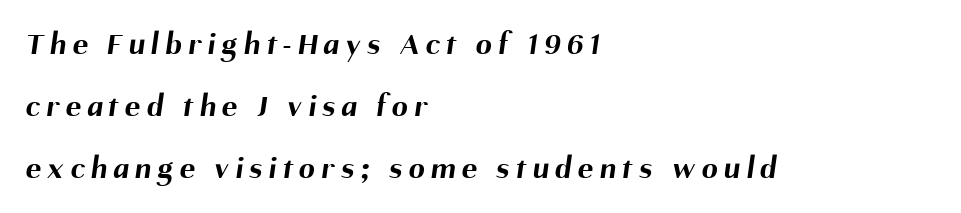
Q: Is the text bold? A: Yes.
Q: Is the typeface a serif or a sans-serif typeface? A: Sans-serif.
Q: Is the text underlined? A: No.
Q: How is the paragraph aligned? A: Left-aligned.
Q: Is the spacing between letters normal or unusually wide? A: Unusually wide.
Q: Is the spacing between lines tight, normal or loose? A: Loose.
Q: Width (condensed, normal, or wide)? A: Normal.
Q: Stroke contrast? A: Medium.
Q: x-height? A: Medium.
Q: Monospaced? A: No.
